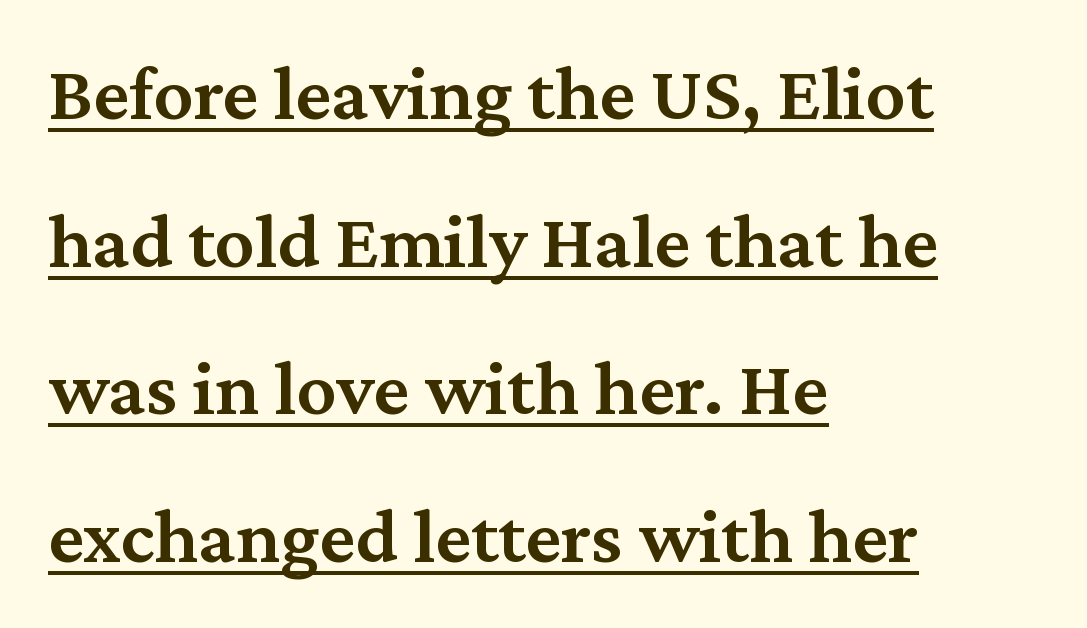
A semibold gives these letters moderate extra thickness, short of bold. Students, observe the line beneath the letters — that is underlining. The passage shown is typed in a proportional face where columns would drift. Every stem runs plumb, perpendicular to the baseline. Inter-character spacing is left at the font's built-in metrics. Serif or sans? Serif — the stroke terminals have little feet.
